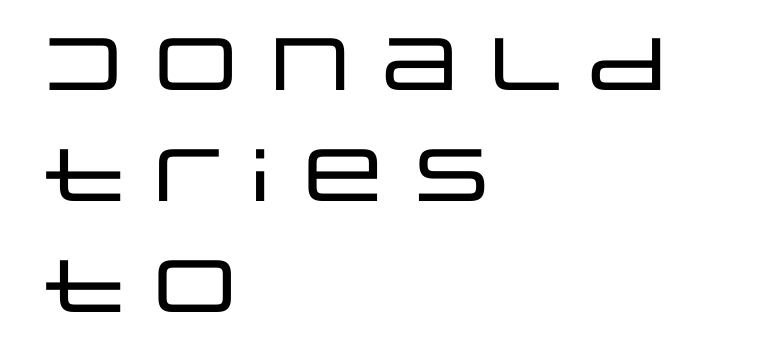
Q: Is the text italic (slanted)? A: No, it is upright.
Q: Is the typeface a serif or a sans-serif typeface? A: Sans-serif.
Q: Is the text underlined? A: No.
Q: How is the paragraph aligned? A: Left-aligned.
Q: Is the spacing between letters normal or unusually wide? A: Normal.
Q: Is the spacing between lines tight, normal or loose? A: Normal.
Q: Width (condensed, normal, or wide)? A: Wide.
Q: Stroke contrast? A: Low.
Q: x-height? A: Large.
Q: Monospaced? A: No.
